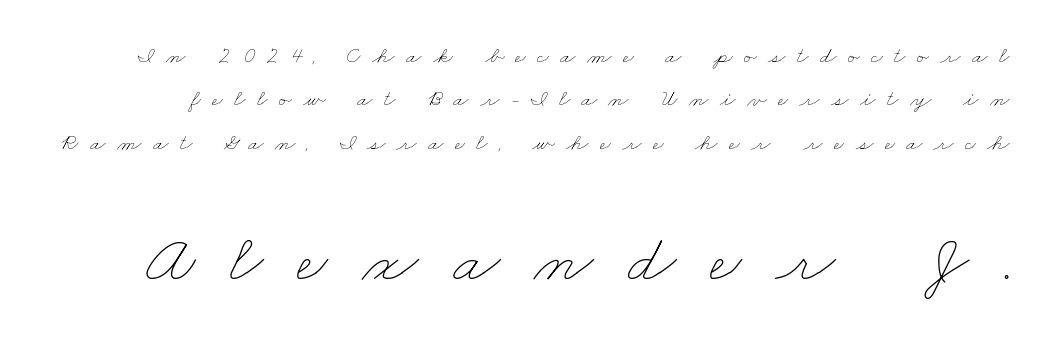
The image shows 69 px thin, wide type; set line spacing 1.89x, unusually wide letter spacing (+0.49 em), not underlined; the second (bottom) block is 3.0x larger; low stroke contrast and a small x-height.
